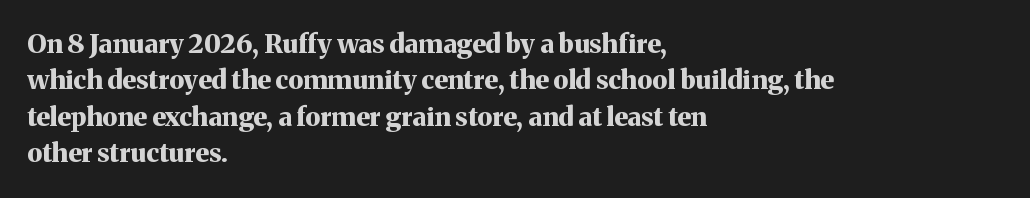
Q: Is the text bold? A: Yes.
Q: Is the text italic (slanted)? A: No, it is upright.
Q: Is the text underlined? A: No.
Q: How is the paragraph aligned? A: Left-aligned.
Q: Is the spacing between letters normal or unusually wide? A: Normal.
Q: Is the spacing between lines tight, normal or loose? A: Normal.
